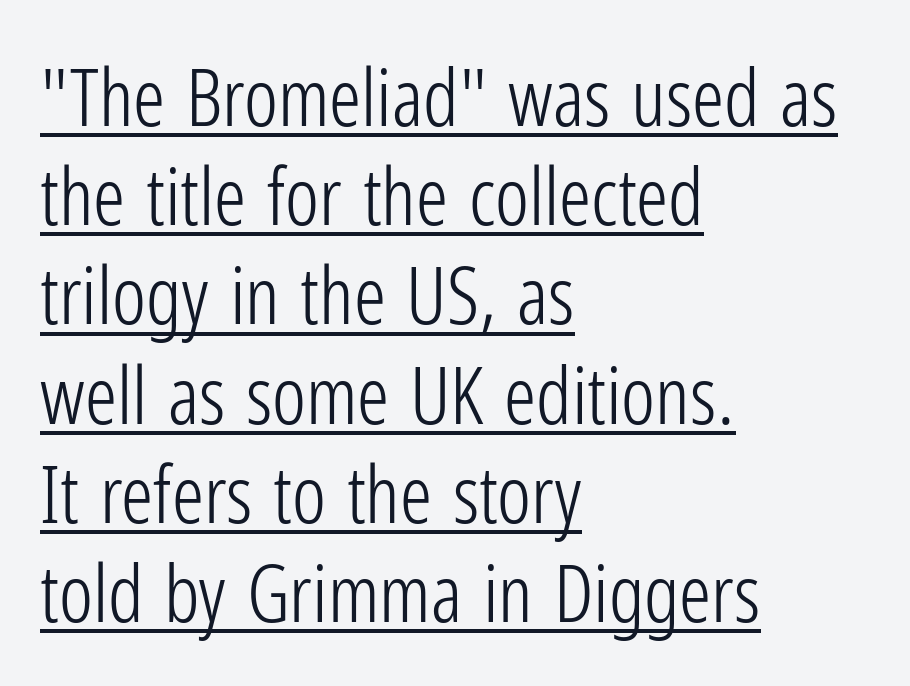
Think standard paragraph weight, or any step lighter than that. The rendering shows plain stroke endings on the letterforms — a sans-serif design. Notice how a bar underscores the lettering throughout. Teacher's note: observe the even left margin — that is flush-left alignment.
